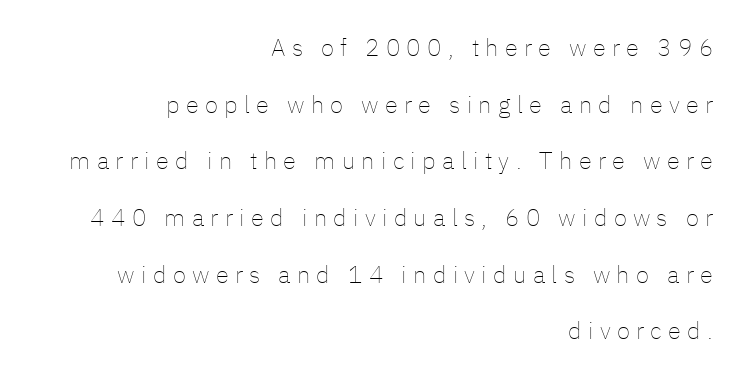
{"italic": "no", "bold": "no", "underline": "no", "align": "right", "line_spacing": "loose", "line_spacing_ratio": 2.36, "letter_spacing": "wide", "letter_spacing_em": 0.26, "glyph_px": 24}
